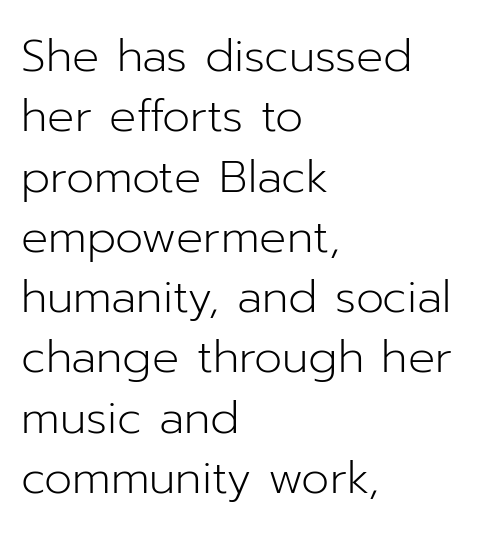
Q: Is the text bold? A: No.
Q: Is the text italic (slanted)? A: No, it is upright.
Q: Is the typeface a serif or a sans-serif typeface? A: Sans-serif.
Q: Is the text underlined? A: No.
Q: How is the paragraph aligned? A: Left-aligned.
Q: Is the spacing between letters normal or unusually wide? A: Normal.
Q: Is the spacing between lines tight, normal or loose? A: Normal.
Q: Width (condensed, normal, or wide)? A: Normal.
Q: Stroke contrast? A: Low.
Q: x-height? A: Medium.
Q: Monospaced? A: No.
